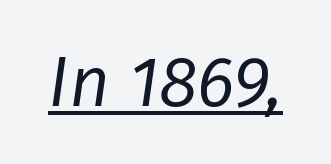
The passage shown is typed in a proportional face where columns would drift. In designer terms, the underline attribute is active on this setting. The letterforms sit at book weight or below. Glyph-to-glyph distance matches everyday printed text. Would a proofreader flag this as italicized? Yes.
